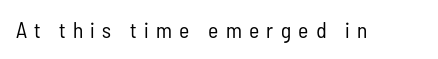
{"italic": "no", "bold": "no", "underline": "no", "letter_spacing": "wide", "letter_spacing_em": 0.33, "glyph_px": 22}
